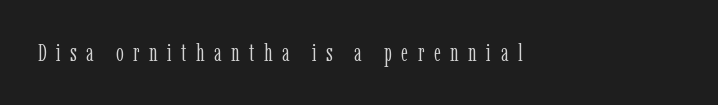
The image shows 24 px text type, upright; set unusually wide letter spacing (+0.39 em), not underlined.
